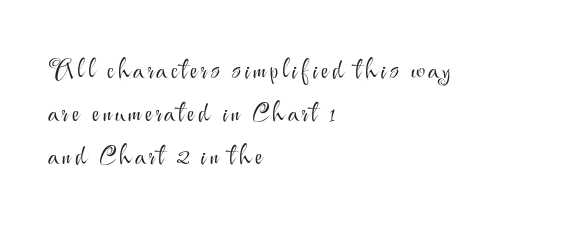
{"bold": "no", "underline": "no", "align": "left", "line_spacing": "normal", "line_spacing_ratio": 1.65, "glyph_px": 26}
